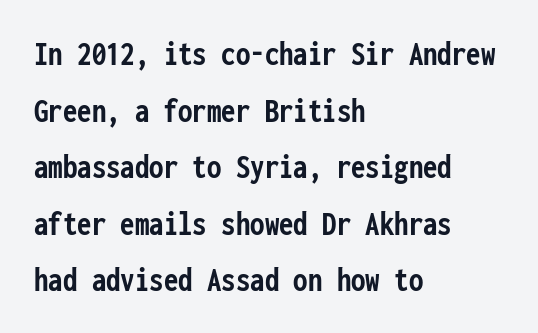
{"serif": "no", "italic": "no", "bold": "yes", "weight": "semibold", "width": "condensed", "stroke_contrast": "low", "x_height": "medium", "monospaced": "yes", "underline": "no", "align": "left", "line_spacing": "normal", "line_spacing_ratio": 1.57, "letter_spacing": "normal", "letter_spacing_em": 0.0, "glyph_px": 36}
